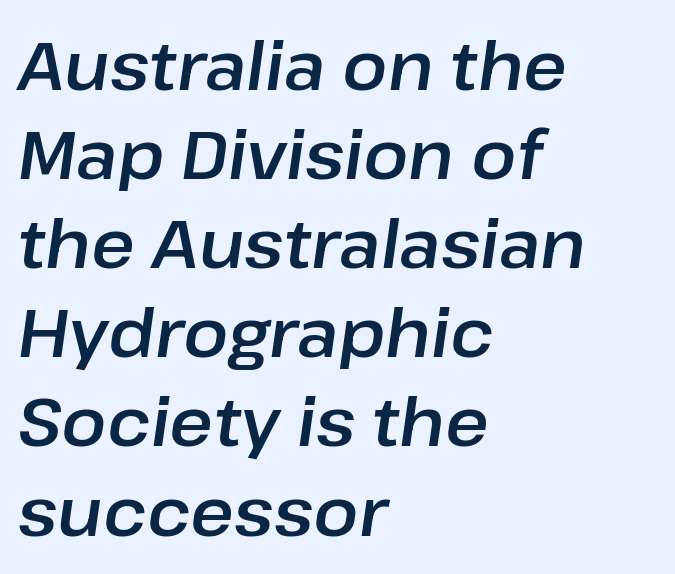
{"italic": "yes", "lean": "right", "slant_degrees": 8, "width": "normal", "stroke_contrast": "low", "x_height": "medium", "monospaced": "no", "underline": "no", "align": "left", "line_spacing": "normal", "line_spacing_ratio": 1.33, "letter_spacing": "normal", "letter_spacing_em": 0.0, "glyph_px": 67}
